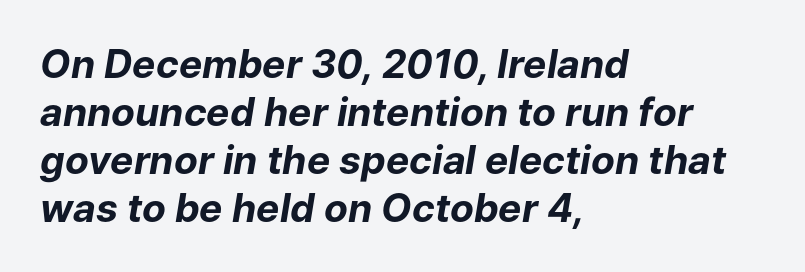
The image shows 39 px bold type, italic (leaning right); set left-aligned, line spacing 1.23x, normal letter spacing, not underlined; low stroke contrast and a medium x-height.
